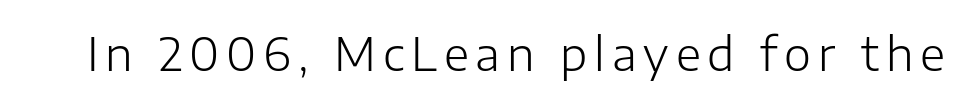
The image shows 46 px light sans-serif type, upright; set not underlined; low stroke contrast and a medium x-height.
